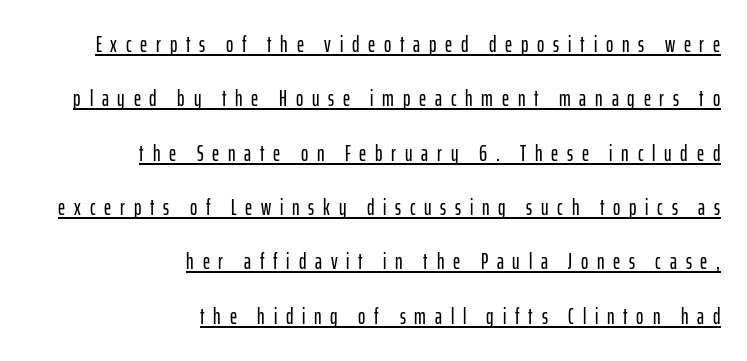
Vertical spacing — loose. Each line of the rendering has a horizontal stroke beneath the glyphs. Each word looks stretched out because of the extra space between its letters. The letters stand upright; this is a roman face. A flush-right, rag-left setting is used for this passage.
